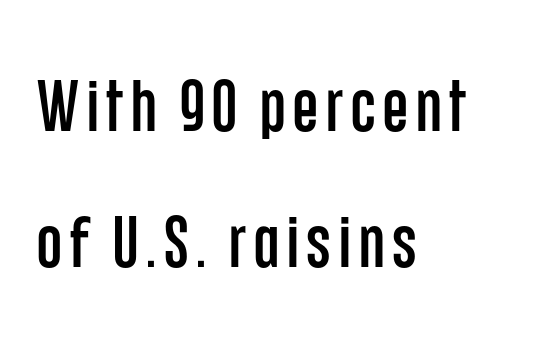
{"serif": "no", "italic": "no", "width": "condensed", "stroke_contrast": "low", "x_height": "large", "monospaced": "no", "underline": "no", "align": "left", "line_spacing_ratio": 1.89, "glyph_px": 72}
